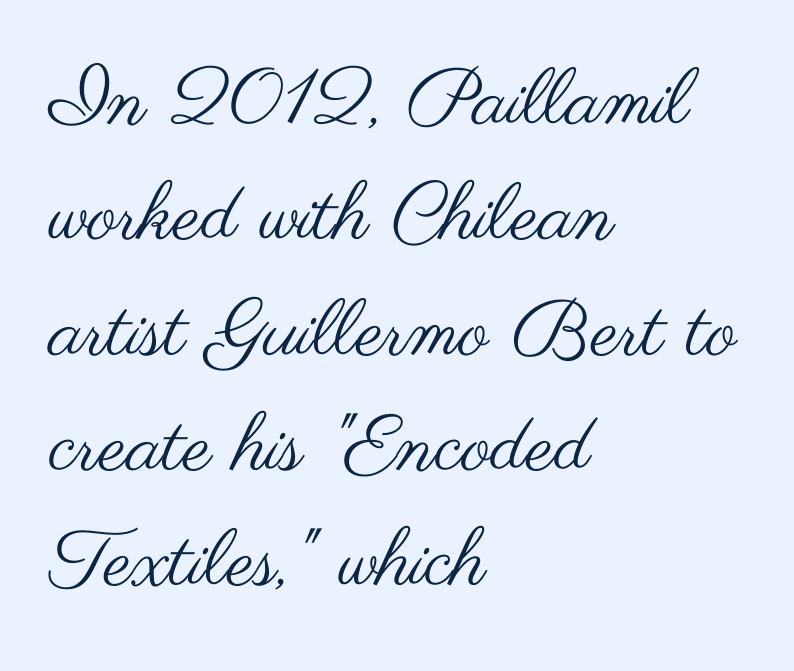
{"serif": "no", "bold": "no", "weight": "regular", "width": "wide", "stroke_contrast": "medium", "x_height": "small", "monospaced": "no", "underline": "no", "align": "left", "line_spacing": "normal", "line_spacing_ratio": 1.46, "letter_spacing": "normal", "letter_spacing_em": 0.0, "glyph_px": 79}
